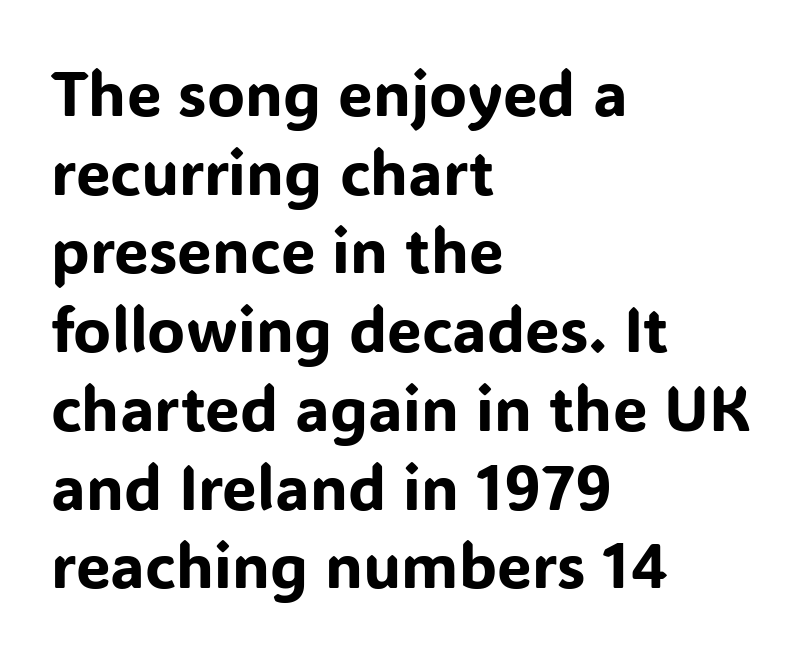
Q: Is the text italic (slanted)? A: No, it is upright.
Q: Is the typeface a serif or a sans-serif typeface? A: Sans-serif.
Q: Is the text underlined? A: No.
Q: How is the paragraph aligned? A: Left-aligned.
Q: Is the spacing between letters normal or unusually wide? A: Normal.
Q: Is the spacing between lines tight, normal or loose? A: Normal.
Q: Width (condensed, normal, or wide)? A: Normal.
Q: Stroke contrast? A: Low.
Q: x-height? A: Medium.
Q: Monospaced? A: No.
